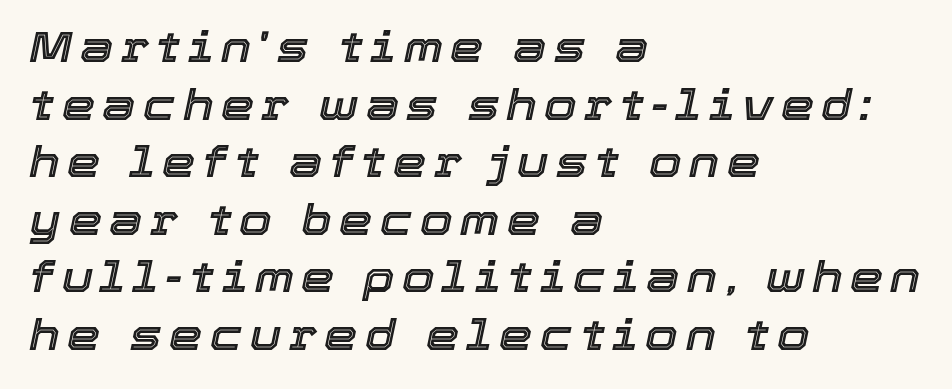
{"italic": "yes", "lean": "right", "slant_degrees": 12, "width": "normal", "x_height": "medium", "monospaced": "no", "underline": "no", "align": "left", "line_spacing": "normal", "line_spacing_ratio": 1.37, "glyph_px": 42}
